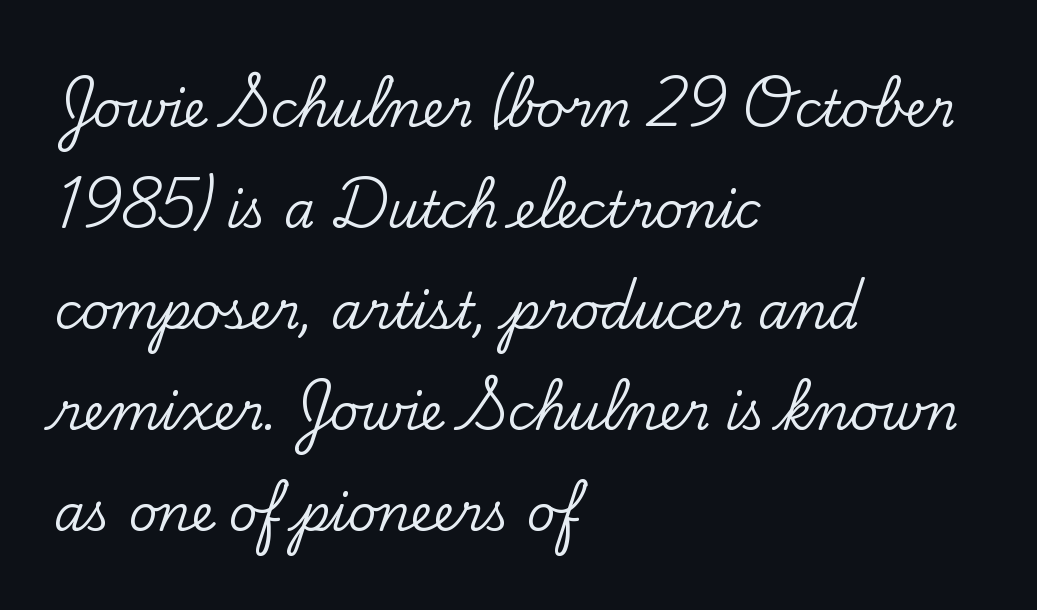
The image shows 50 px serif type; set left-aligned, loose line spacing (2.02x), normal letter spacing, not underlined; low stroke contrast and a small x-height.
